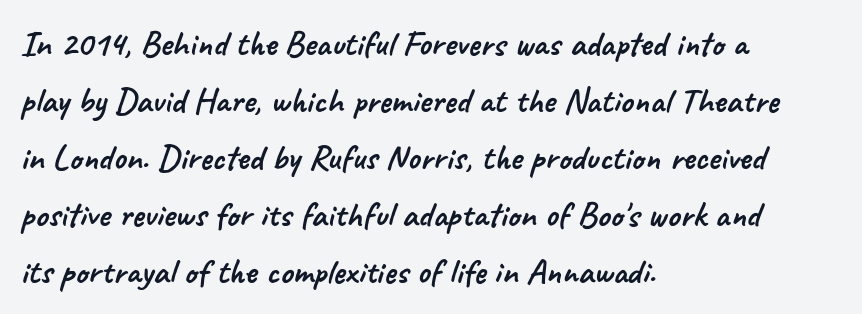
{"serif": "no", "width": "normal", "stroke_contrast": "low", "x_height": "small", "monospaced": "no", "underline": "no", "align": "left", "line_spacing": "normal", "line_spacing_ratio": 1.58, "letter_spacing": "normal", "letter_spacing_em": 0.0, "glyph_px": 36}
